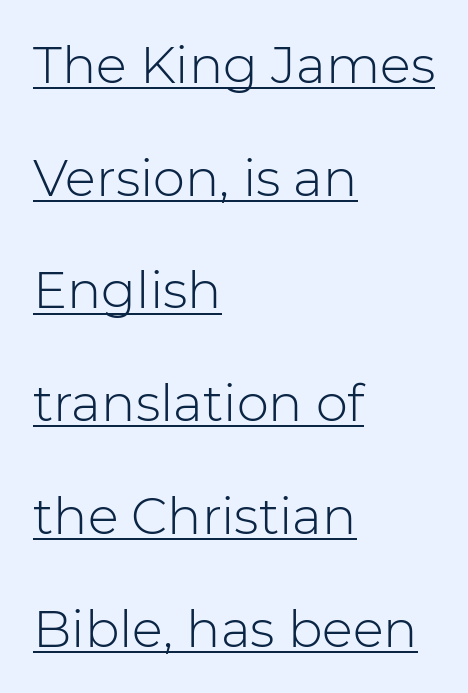
No heavy texture on the line: the type isn't bold. Is there an underline? Yes — a line sits under the letters. A typesetter would call this proportional, since set widths differ per character. Which margin do the lines hug? The left one — the right edge is uneven. The rendering keeps characters at their native spacing. Serif or sans? Sans — the stroke terminals are bare.
